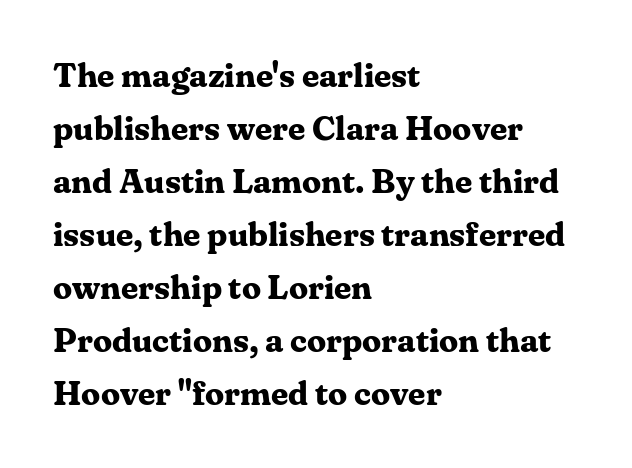
Q: Is the text bold? A: Yes.
Q: Is the text italic (slanted)? A: No, it is upright.
Q: Is the typeface a serif or a sans-serif typeface? A: Serif.
Q: Is the text underlined? A: No.
Q: How is the paragraph aligned? A: Left-aligned.
Q: Is the spacing between letters normal or unusually wide? A: Normal.
Q: Is the spacing between lines tight, normal or loose? A: Normal.
Q: Width (condensed, normal, or wide)? A: Normal.
Q: Stroke contrast? A: Medium.
Q: x-height? A: Medium.
Q: Monospaced? A: No.
